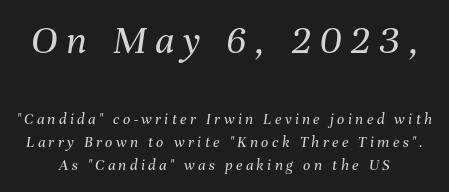
{"italic": "yes", "lean": "right", "slant_degrees": 8, "bold": "no", "weight": "regular", "width": "normal", "stroke_contrast": "medium", "x_height": "medium", "monospaced": "no", "underline": "no", "line_spacing": "normal", "line_spacing_ratio": 1.46, "letter_spacing": "wide", "letter_spacing_em": 0.21, "larger_block": "first", "size_ratio": 2.56, "glyph_px": 41}
